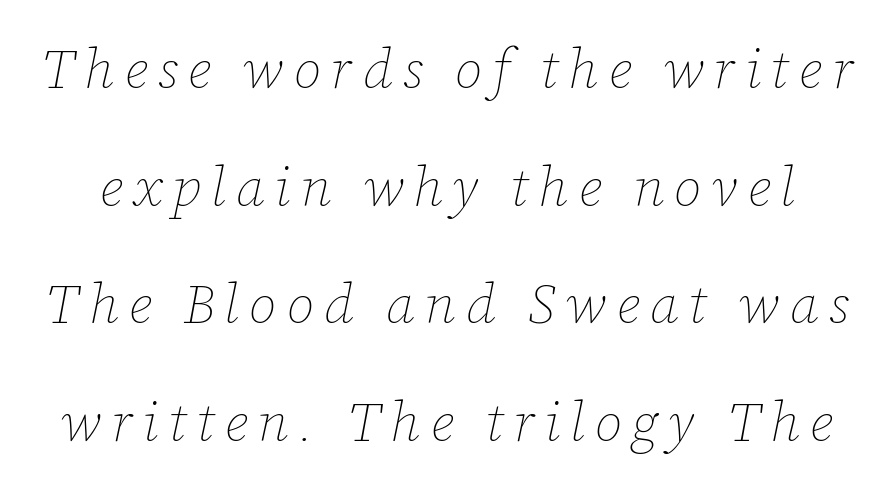
Q: Is the text bold? A: No.
Q: Is the text italic (slanted)? A: Yes, it leans right by about 12 degrees.
Q: Is the text underlined? A: No.
Q: Is the spacing between lines tight, normal or loose? A: Loose.
Q: Width (condensed, normal, or wide)? A: Normal.
Q: Stroke contrast? A: Low.
Q: x-height? A: Medium.
Q: Monospaced? A: No.
